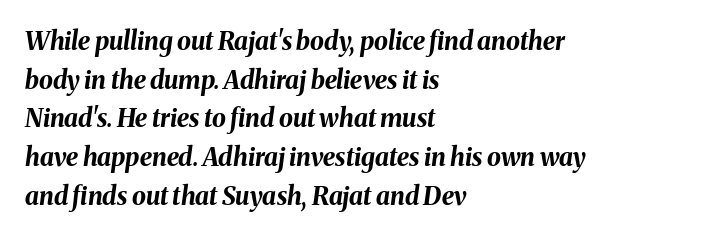
The image shows 25 px bold type, italic (leaning right); set left-aligned, normal line spacing (1.55x), normal letter spacing, not underlined.
